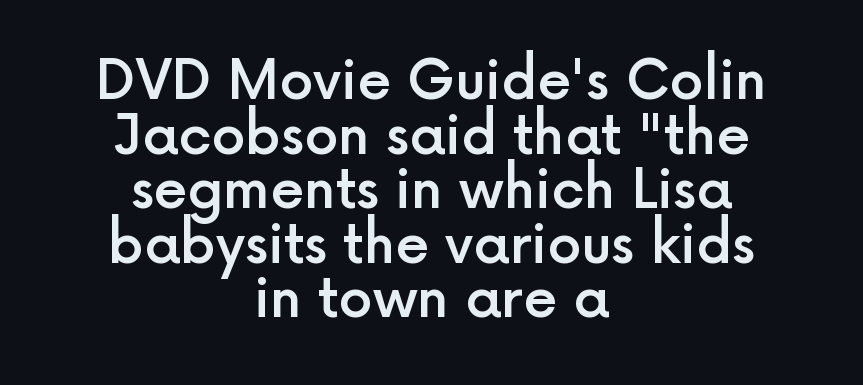
The image shows 54 px semibold sans-serif type, upright; set centered, tight line spacing (1.01x), normal letter spacing, not underlined; a medium x-height.
